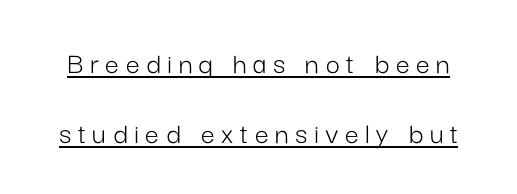
{"serif": "no", "italic": "no", "bold": "no", "weight": "light", "width": "normal", "stroke_contrast": "low", "x_height": "medium", "monospaced": "no", "underline": "yes", "line_spacing": "loose", "line_spacing_ratio": 2.26, "letter_spacing": "wide", "letter_spacing_em": 0.21, "glyph_px": 31}
